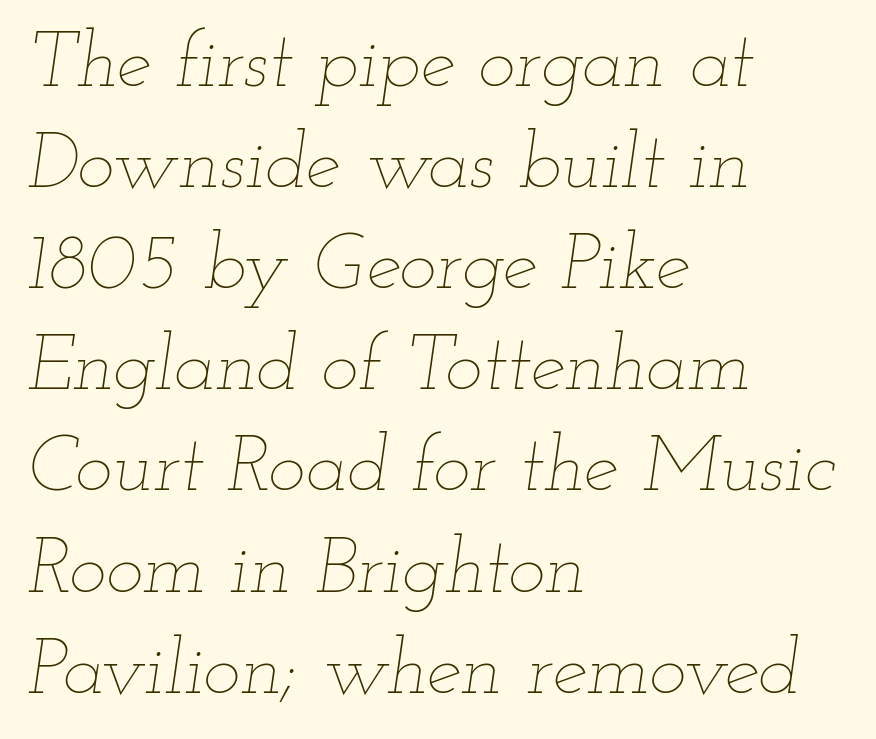
Q: Is the text bold? A: No.
Q: Is the text italic (slanted)? A: Yes, it leans right by about 12 degrees.
Q: Is the text underlined? A: No.
Q: How is the paragraph aligned? A: Left-aligned.
Q: Is the spacing between letters normal or unusually wide? A: Normal.
Q: Is the spacing between lines tight, normal or loose? A: Normal.
Q: Width (condensed, normal, or wide)? A: Wide.
Q: Stroke contrast? A: Low.
Q: x-height? A: Small.
Q: Monospaced? A: No.
